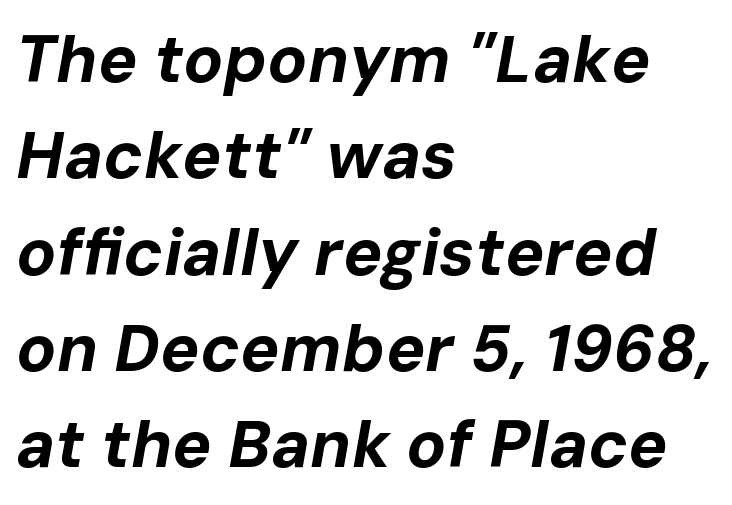
The image shows 66 px bold type, italic (leaning right); set left-aligned, normal line spacing (1.46x), normal letter spacing, not underlined; low stroke contrast and a medium x-height.
